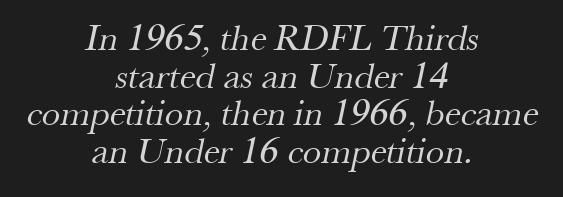
Summary of vertical rhythm: compact, with narrow interline spacing. Glance below the letters and you will spot only blank space. Letters have the restrained weight of plain body copy at most. The type is set solid horizontally, with unmodified tracking.
